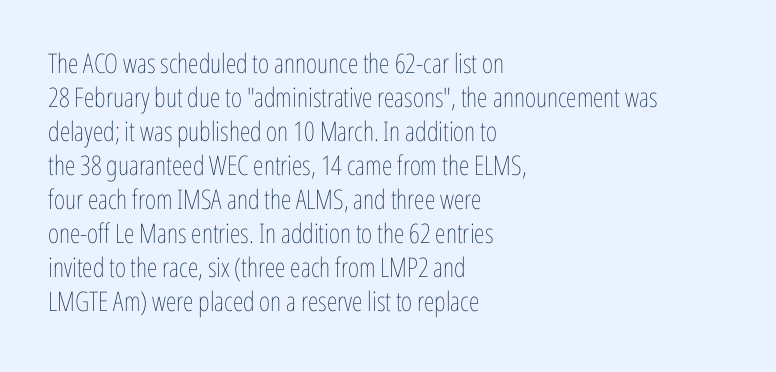
Q: Is the text bold? A: No.
Q: Is the text italic (slanted)? A: No, it is upright.
Q: Is the text underlined? A: No.
Q: How is the paragraph aligned? A: Left-aligned.
Q: Is the spacing between letters normal or unusually wide? A: Normal.
Q: Is the spacing between lines tight, normal or loose? A: Normal.
